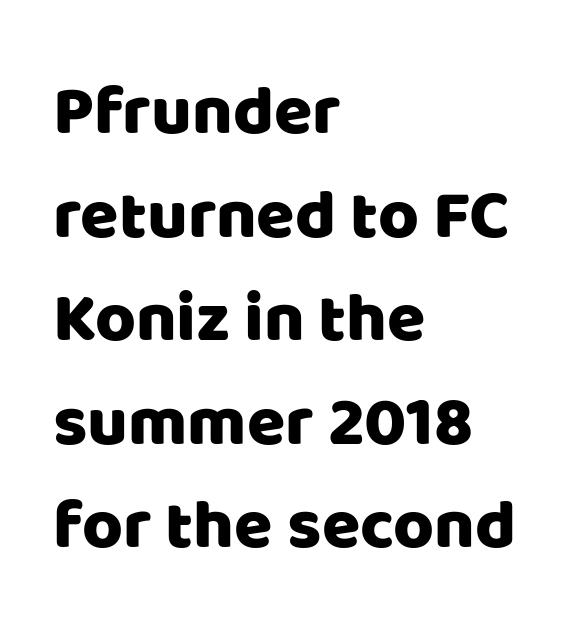
Q: Is the text italic (slanted)? A: No, it is upright.
Q: Is the typeface a serif or a sans-serif typeface? A: Sans-serif.
Q: Is the text underlined? A: No.
Q: How is the paragraph aligned? A: Left-aligned.
Q: Is the spacing between letters normal or unusually wide? A: Normal.
Q: Is the spacing between lines tight, normal or loose? A: Normal.
Q: Width (condensed, normal, or wide)? A: Normal.
Q: Stroke contrast? A: Low.
Q: x-height? A: Large.
Q: Monospaced? A: No.
